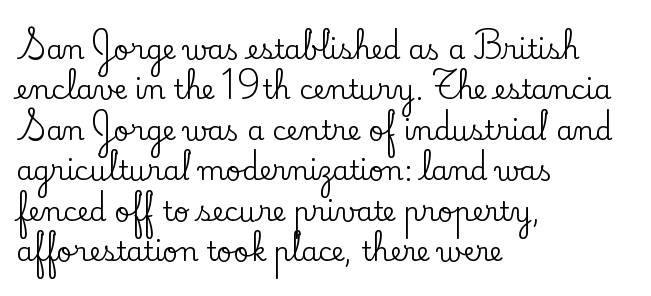
No italicization has been applied; the sample stays upright. This block has exactly the height ordinary leading produces. Students, note that the glyphs here touch the page at normal intervals. Typeset ragged right — the left edge is the straight one.
